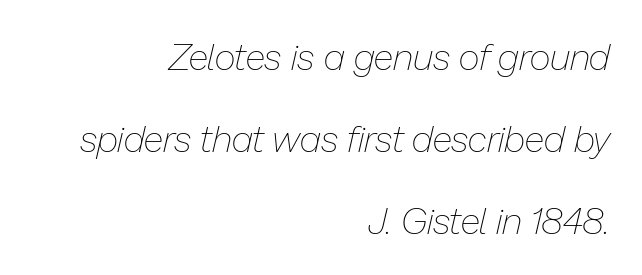
Q: Is the text bold? A: No.
Q: Is the text italic (slanted)? A: Yes, it leans right by about 13 degrees.
Q: Is the text underlined? A: No.
Q: How is the paragraph aligned? A: Right-aligned.
Q: Is the spacing between letters normal or unusually wide? A: Normal.
Q: Is the spacing between lines tight, normal or loose? A: Loose.
Q: Width (condensed, normal, or wide)? A: Normal.
Q: Stroke contrast? A: Low.
Q: x-height? A: Medium.
Q: Monospaced? A: No.
